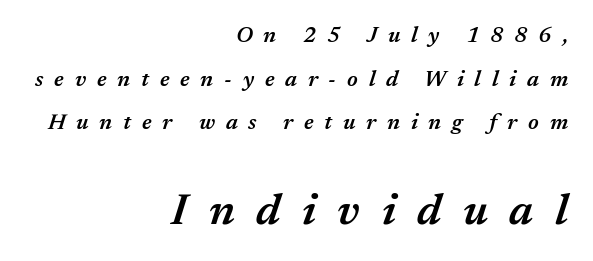
The image shows 44 px semibold type, italic (leaning right); set right-aligned, loose line spacing (1.98x), unusually wide letter spacing (+0.49 em), not underlined; the second (bottom) block is 2.0x larger; medium stroke contrast and a medium x-height.
